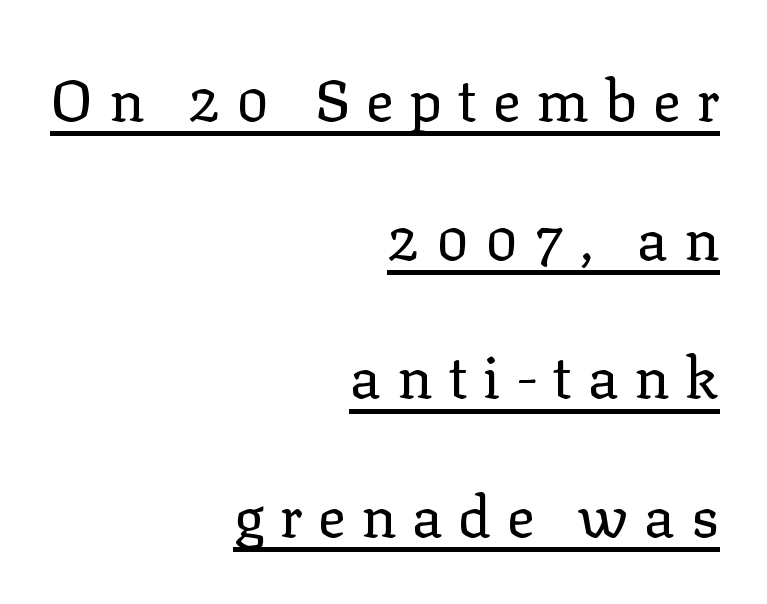
Heft: none added — not bold. Line endings align vertically; line beginnings do not. Compared with typical body copy, the letter spacing here is much looser. The designer dialed line spacing up above the default. The letters stand upright; this is a roman face. Is this a fixed-width face? No — the glyphs have proportional, varying widths.
